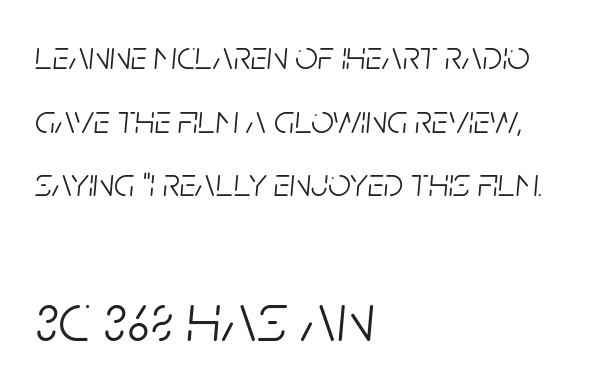
{"italic": "yes", "lean": "right", "slant_degrees": 5, "bold": "no", "weight": "light", "width": "condensed", "stroke_contrast": "low", "x_height": "large", "monospaced": "no", "underline": "no", "align": "left", "line_spacing": "normal", "line_spacing_ratio": 1.59, "letter_spacing": "normal", "letter_spacing_em": 0.0, "larger_block": "second", "size_ratio": 1.75, "glyph_px": 70}
